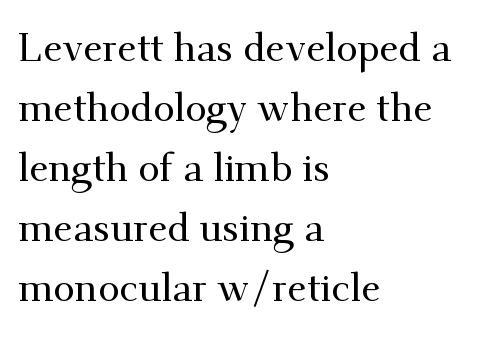
Honestly, there is no underline to notice here at all. The lettering holds an erect, upright posture throughout. Horizontal bands of white between lines are of average thickness. How are the letters spaced? Ordinarily, with no added tracking. The passage shown is typed in a proportional face where columns would drift. Small tapered or slab feet sit at the stroke ends, so this counts as serif.
